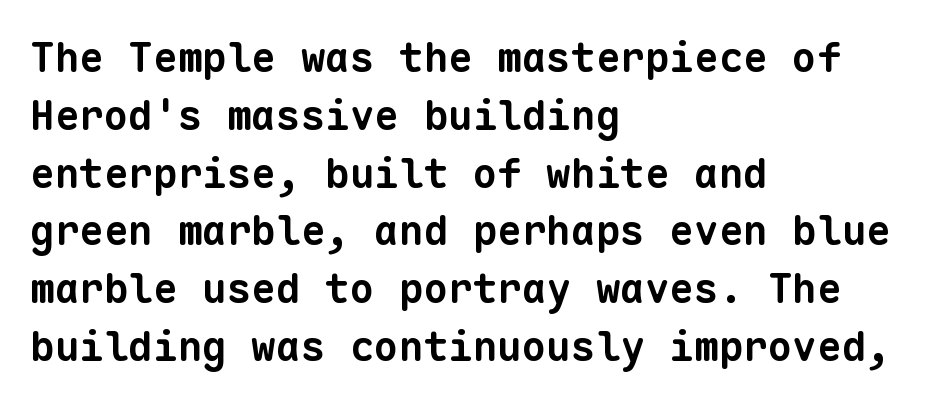
Q: Is the text bold? A: Yes.
Q: Is the typeface a serif or a sans-serif typeface? A: Sans-serif.
Q: Is the text underlined? A: No.
Q: How is the paragraph aligned? A: Left-aligned.
Q: Is the spacing between letters normal or unusually wide? A: Normal.
Q: Is the spacing between lines tight, normal or loose? A: Normal.
Q: Width (condensed, normal, or wide)? A: Normal.
Q: Stroke contrast? A: Low.
Q: x-height? A: Medium.
Q: Monospaced? A: Yes.
